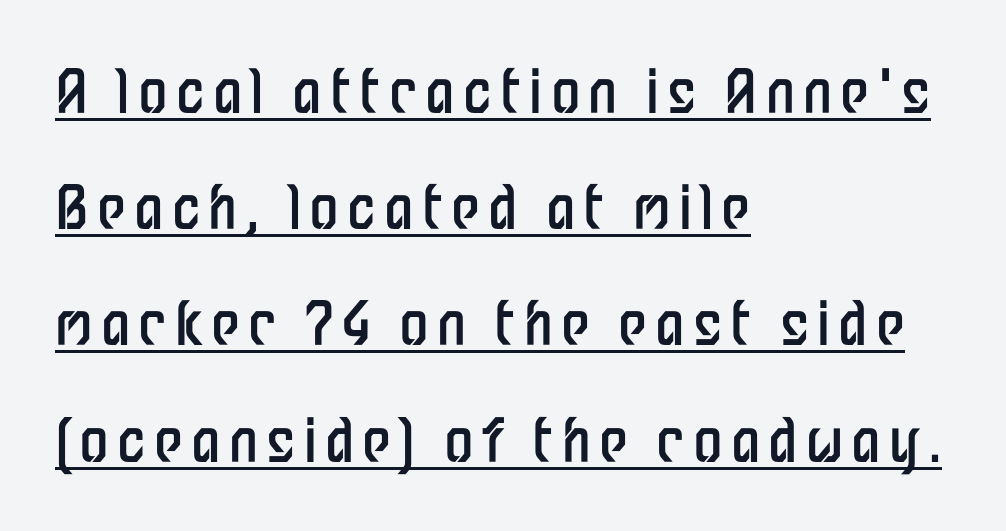
Airy leading. This is the regular roman posture of the typeface. This reads as an unemphasized weight, regular at the heaviest. The glyphs in this specimen are sans serif. These lines are set flush left with a ragged right edge. Character widths vary here, with narrow letters taking less room than wide ones.
